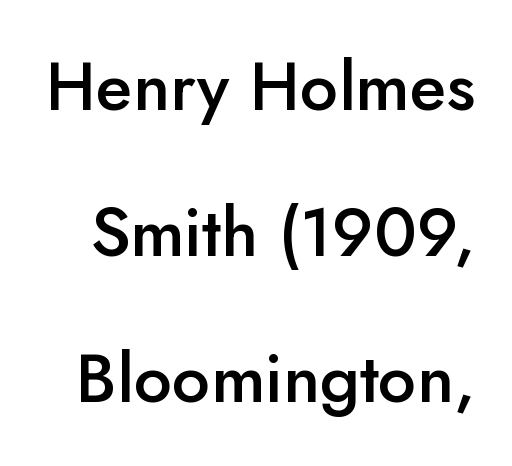
Observe the ordinary spacing: letters are neighbours, not strangers. Every letter is mildly thick-stroked: semibold rather than bold. Letters rest on an invisible, unmarked baseline. Note the varied advance widths — an 'i' is clearly narrower than an 'm'.
